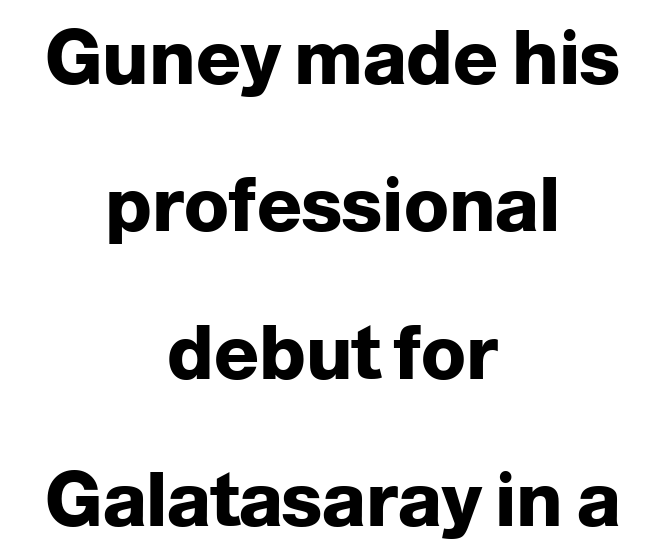
Whoever set this chose breathing room over compactness in the vertical rhythm. Short and long lines alike share a common midpoint. The zone under the glyphs is completely vacant. The rendering keeps characters at their native spacing. The letters are bold, with thick, heavy strokes.
